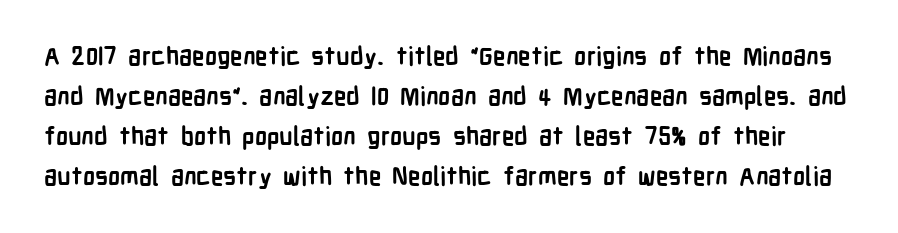
{"italic": "no", "bold": "yes", "underline": "no", "line_spacing": "normal", "line_spacing_ratio": 1.6, "letter_spacing": "normal", "letter_spacing_em": 0.0, "glyph_px": 25}
